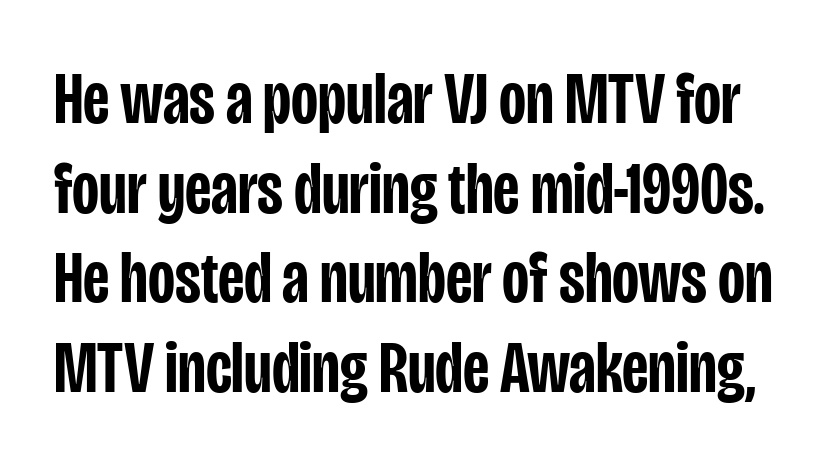
Q: Is the text bold? A: Semi-bold.
Q: Is the text italic (slanted)? A: No, it is upright.
Q: Is the typeface a serif or a sans-serif typeface? A: Sans-serif.
Q: Is the text underlined? A: No.
Q: Is the spacing between letters normal or unusually wide? A: Normal.
Q: Width (condensed, normal, or wide)? A: Condensed.
Q: Stroke contrast? A: Low.
Q: x-height? A: Large.
Q: Monospaced? A: No.
